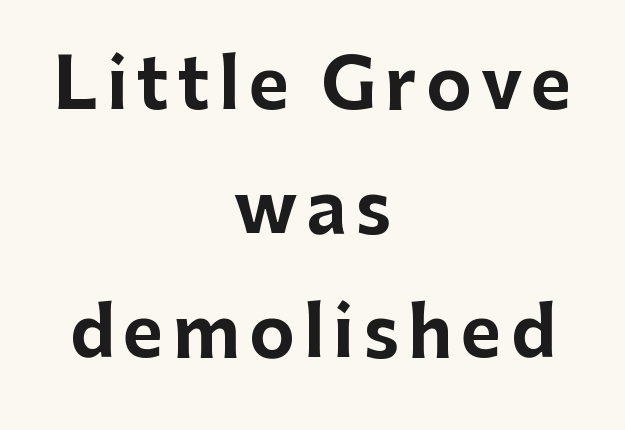
{"serif": "no", "italic": "no", "bold": "yes", "weight": "bold", "width": "normal", "stroke_contrast": "low", "x_height": "medium", "monospaced": "no", "underline": "no", "align": "center", "line_spacing_ratio": 1.8, "glyph_px": 69}
